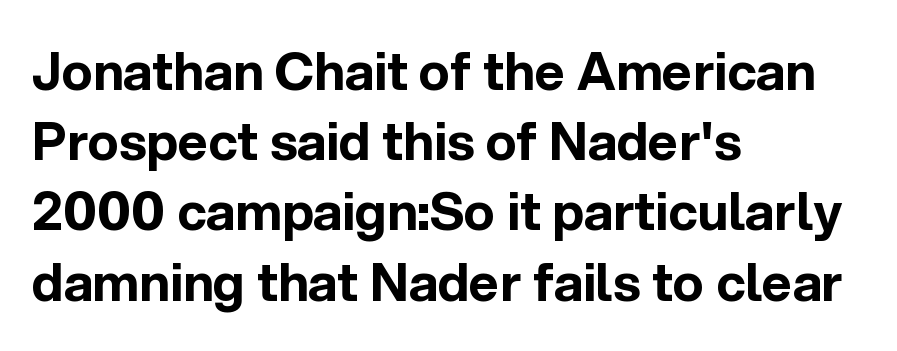
{"serif": "no", "italic": "no", "bold": "yes", "weight": "bold", "width": "normal", "x_height": "medium", "monospaced": "no", "underline": "no", "align": "left", "line_spacing": "normal", "line_spacing_ratio": 1.35, "letter_spacing": "normal", "letter_spacing_em": 0.0, "glyph_px": 52}
